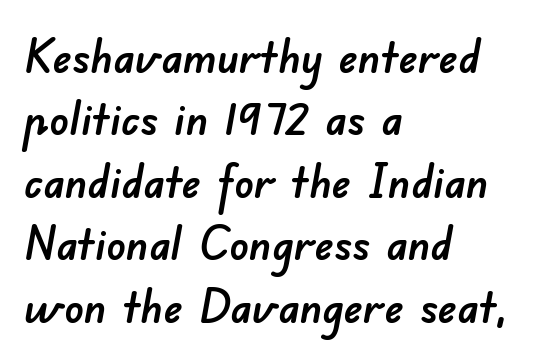
Character widths vary here, with narrow letters taking less room than wide ones. Line starts are locked; line ends wander. Short note: letters normally spaced. Nope, no serifs anywhere on these letters.
